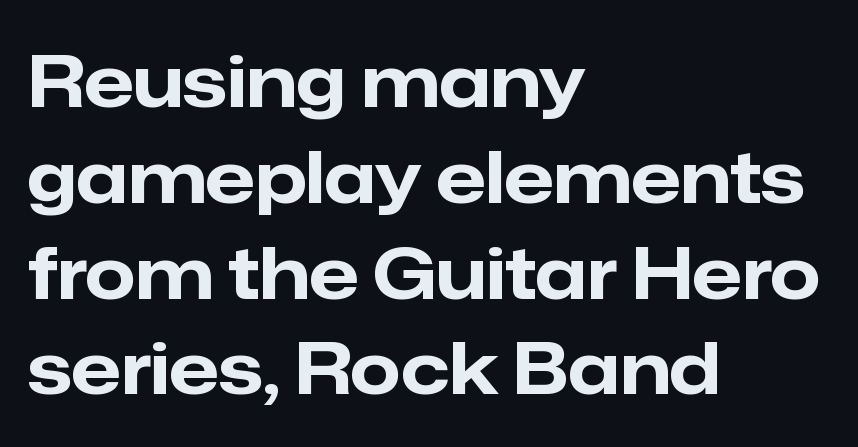
Q: Is the text bold? A: Yes.
Q: Is the text italic (slanted)? A: No, it is upright.
Q: Is the typeface a serif or a sans-serif typeface? A: Sans-serif.
Q: Is the text underlined? A: No.
Q: How is the paragraph aligned? A: Left-aligned.
Q: Is the spacing between letters normal or unusually wide? A: Normal.
Q: Is the spacing between lines tight, normal or loose? A: Normal.
Q: Width (condensed, normal, or wide)? A: Normal.
Q: Stroke contrast? A: Low.
Q: x-height? A: Medium.
Q: Monospaced? A: No.
